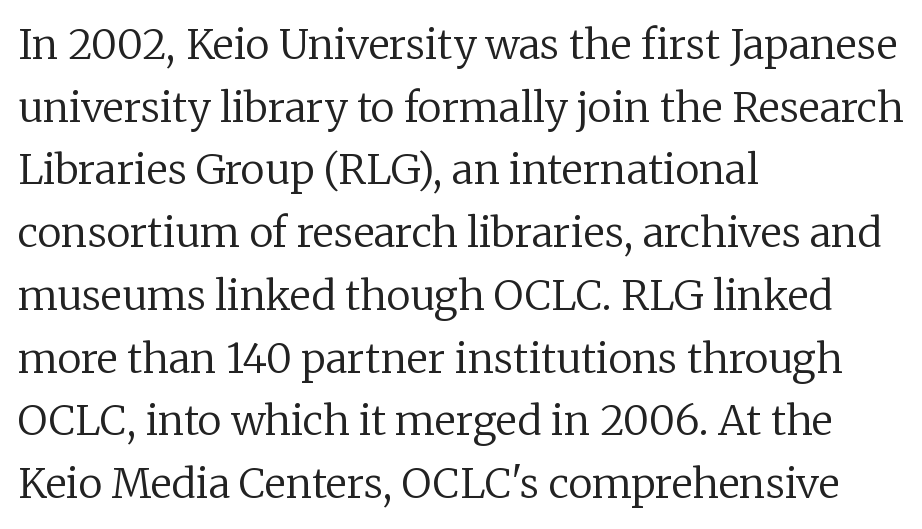
Q: Is the text bold? A: No.
Q: Is the text italic (slanted)? A: No, it is upright.
Q: Is the typeface a serif or a sans-serif typeface? A: Serif.
Q: Is the text underlined? A: No.
Q: How is the paragraph aligned? A: Left-aligned.
Q: Is the spacing between letters normal or unusually wide? A: Normal.
Q: Is the spacing between lines tight, normal or loose? A: Normal.
Q: Width (condensed, normal, or wide)? A: Normal.
Q: Stroke contrast? A: Low.
Q: x-height? A: Medium.
Q: Monospaced? A: No.
